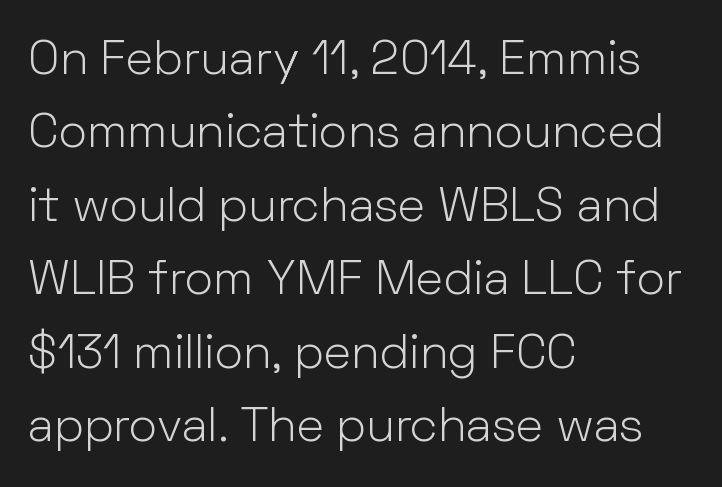
{"serif": "no", "italic": "no", "bold": "no", "weight": "light", "width": "normal", "stroke_contrast": "low", "x_height": "medium", "monospaced": "no", "underline": "no", "align": "left", "line_spacing": "normal", "line_spacing_ratio": 1.53, "letter_spacing": "normal", "letter_spacing_em": 0.0, "glyph_px": 48}
